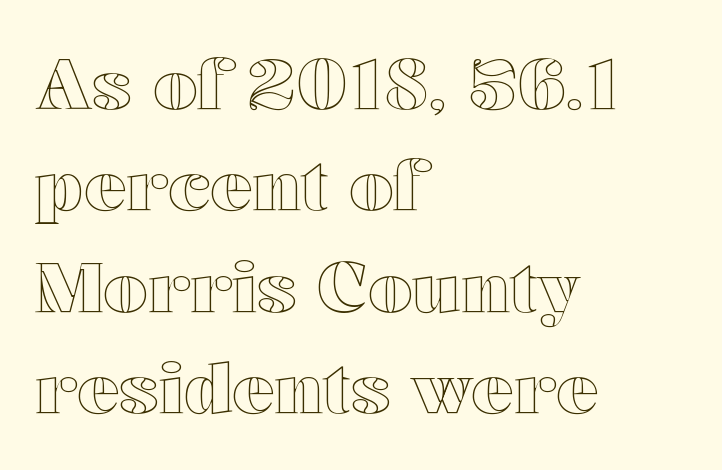
{"italic": "no", "width": "wide", "x_height": "medium", "monospaced": "no", "underline": "no", "align": "left", "line_spacing": "normal", "line_spacing_ratio": 1.45, "letter_spacing": "normal", "letter_spacing_em": 0.0, "glyph_px": 70}
